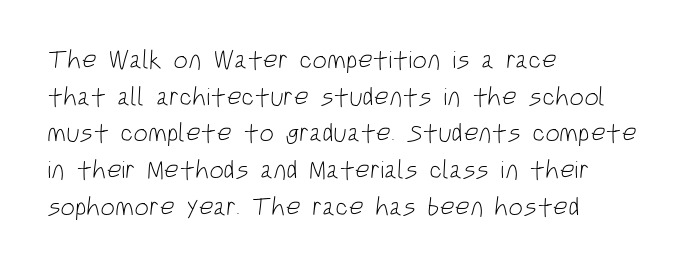
Q: Is the text bold? A: No.
Q: Is the text underlined? A: No.
Q: How is the paragraph aligned? A: Left-aligned.
Q: Is the spacing between letters normal or unusually wide? A: Normal.
Q: Is the spacing between lines tight, normal or loose? A: Normal.
